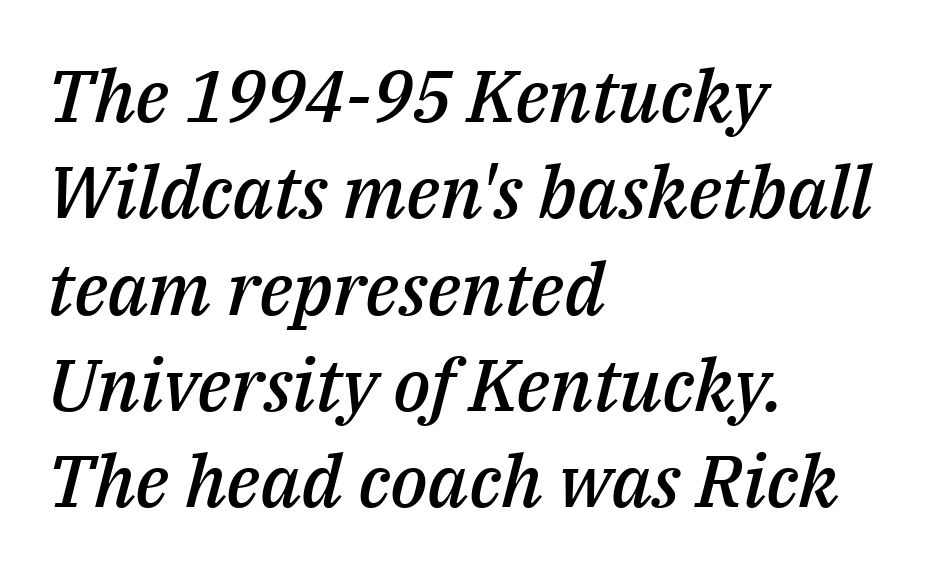
Q: Is the text bold? A: Semi-bold.
Q: Is the text italic (slanted)? A: Yes, it leans right by about 14 degrees.
Q: Is the text underlined? A: No.
Q: How is the paragraph aligned? A: Left-aligned.
Q: Is the spacing between letters normal or unusually wide? A: Normal.
Q: Is the spacing between lines tight, normal or loose? A: Normal.
Q: Width (condensed, normal, or wide)? A: Normal.
Q: Stroke contrast? A: Medium.
Q: x-height? A: Medium.
Q: Monospaced? A: No.
